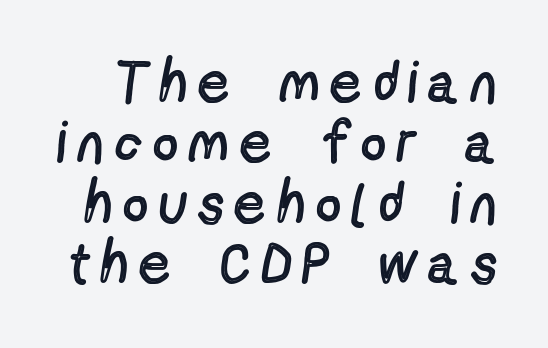
The image shows 58 px regular-weight, condensed sans-serif type; set tight line spacing (1.04x), unusually wide letter spacing (+0.23 em), not underlined; a medium x-height.
